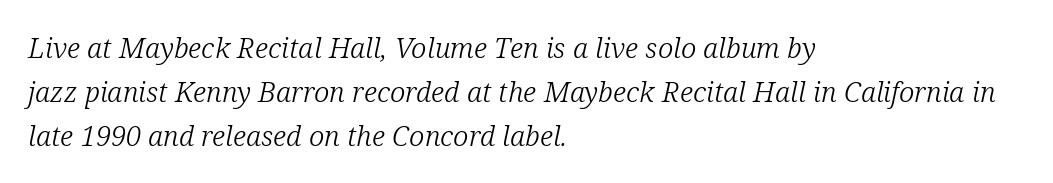
The image shows 28 px light serif type, italic (leaning right); set left-aligned, normal line spacing (1.57x), normal letter spacing, not underlined; low stroke contrast and a medium x-height.
